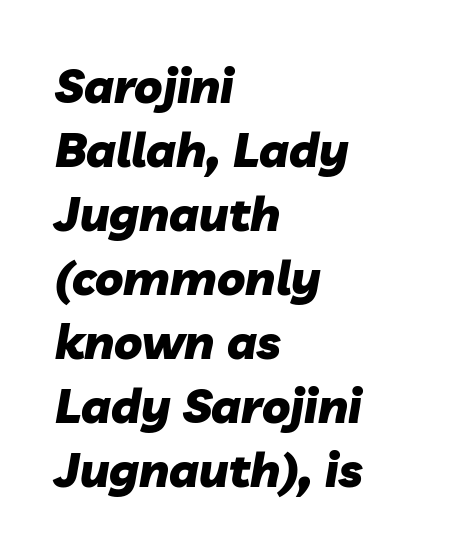
Tracking value appears to be zero — textbook default spacing. When letters slant like this, we call the style italic. Typeset ragged right — the left edge is the straight one. This sample has the flowing, uneven cadence of proportional lettering. The space directly below the letters is spotless. Regular leading.
